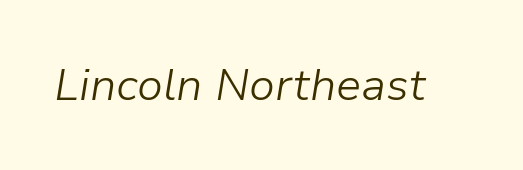
Words appear dense and cohesive because spacing is normal. Here the designer chose a conventional face with non-uniform glyph widths. Each row of text sits above clean, open space. Weight: regular or lighter. A typesetter would mark this as italic.
